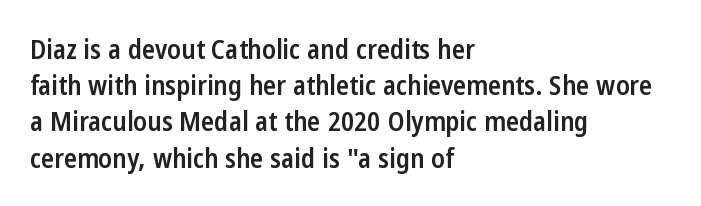
The image shows 27 px text type, upright; set left-aligned, normal line spacing (1.34x), normal letter spacing, not underlined.
